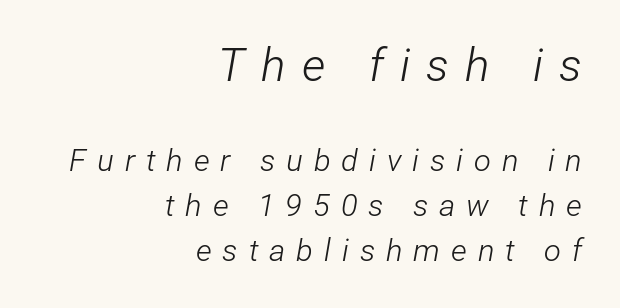
The image shows 46 px light, condensed type, italic (leaning right); set right-aligned, normal line spacing (1.46x), unusually wide letter spacing (+0.35 em), not underlined; the first (top) block is 1.48x larger; low stroke contrast and a medium x-height.
